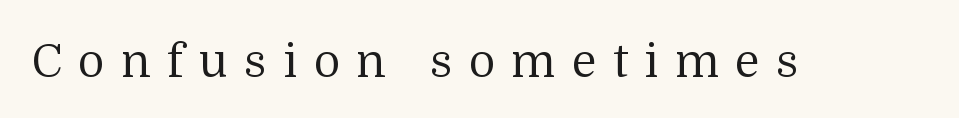
Ordinary non-slanted type is in use. No chunkiness to these letters — they're not bold. Words appear elongated and porous because spacing is wide. Classification — serif.
